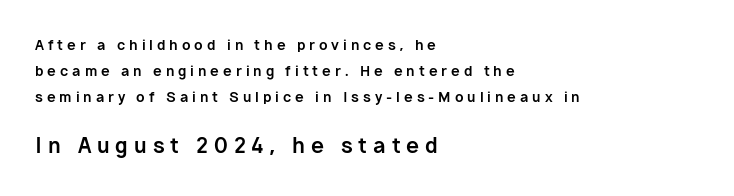
{"italic": "no", "bold": "yes", "underline": "no", "align": "left", "line_spacing_ratio": 1.87, "letter_spacing": "wide", "letter_spacing_em": 0.28, "larger_block": "second", "size_ratio": 1.5, "glyph_px": 21}
